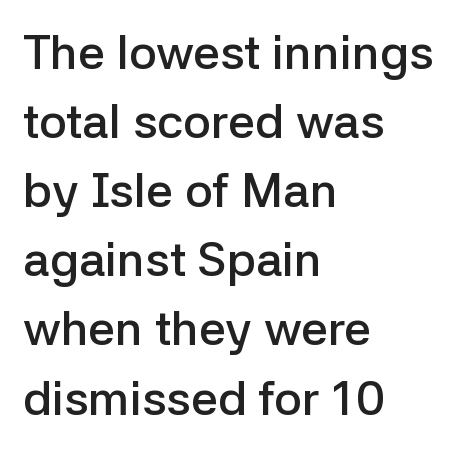
{"serif": "no", "italic": "no", "bold": "semi", "weight": "semibold", "width": "normal", "stroke_contrast": "low", "x_height": "medium", "monospaced": "no", "underline": "no", "align": "left", "line_spacing": "normal", "line_spacing_ratio": 1.44, "letter_spacing": "normal", "letter_spacing_em": 0.0, "glyph_px": 48}
